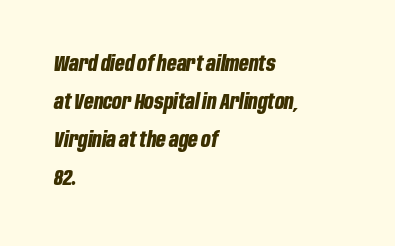
{"italic": "yes", "lean": "right", "slant_degrees": 10, "bold": "yes", "underline": "no", "align": "left", "line_spacing_ratio": 1.81, "letter_spacing": "normal", "letter_spacing_em": 0.0, "glyph_px": 21}
